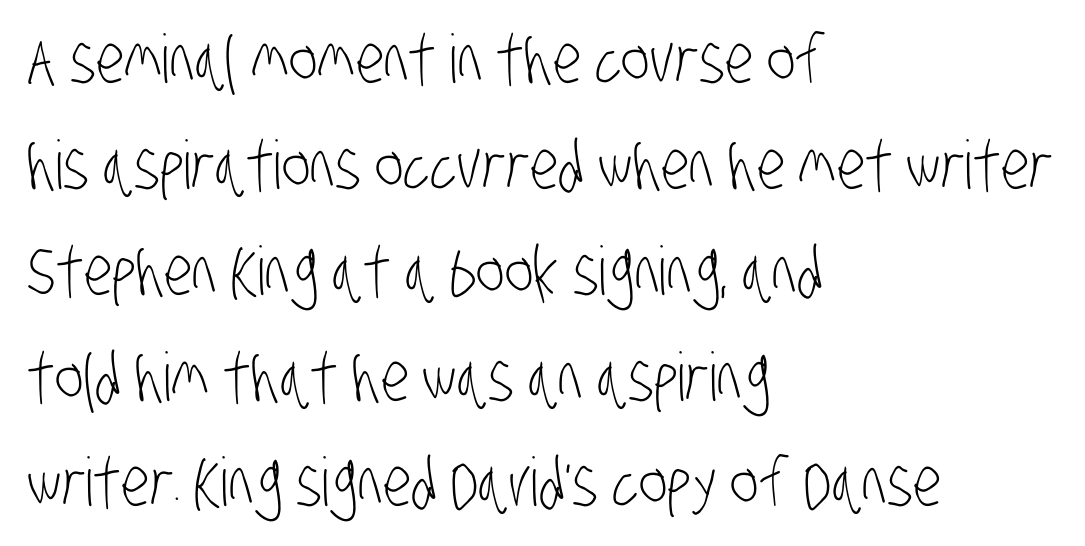
No word sits above an underline. Note the varied advance widths — an 'i' is clearly narrower than an 'm'. Observe the absence of serifs on each vertical stroke in this sample. Leading: standard. The rag falls on the right side of this text block.
